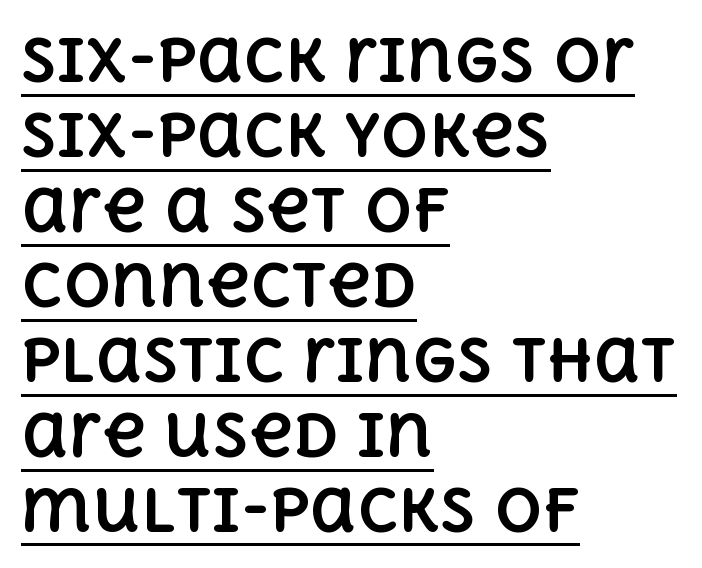
{"italic": "no", "bold": "yes", "weight": "bold", "width": "normal", "x_height": "large", "monospaced": "no", "underline": "yes", "align": "left", "line_spacing": "normal", "line_spacing_ratio": 1.27, "letter_spacing": "normal", "letter_spacing_em": 0.0, "glyph_px": 59}
